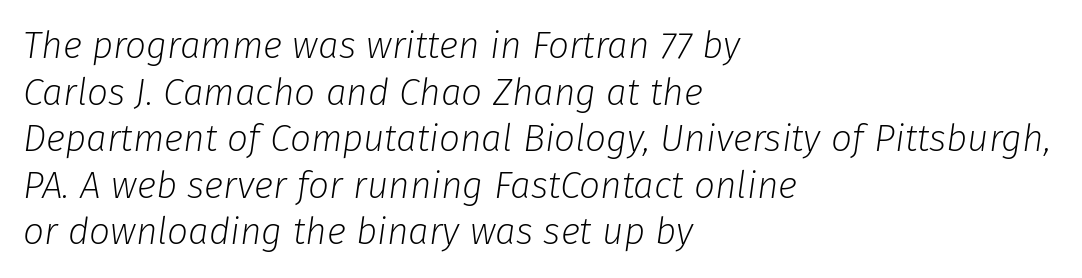
{"italic": "yes", "lean": "right", "slant_degrees": 8, "bold": "no", "weight": "light", "width": "normal", "stroke_contrast": "low", "x_height": "medium", "monospaced": "no", "underline": "no", "align": "left", "line_spacing": "normal", "line_spacing_ratio": 1.26, "letter_spacing": "normal", "letter_spacing_em": 0.0, "glyph_px": 37}
